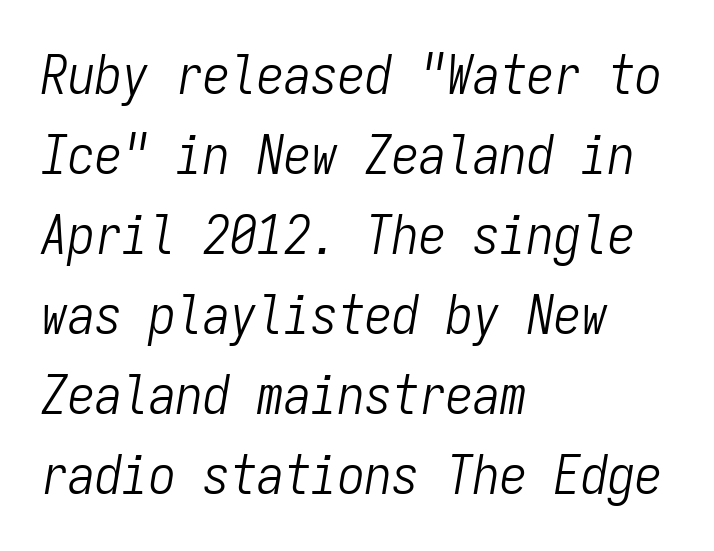
Q: Is the text bold? A: No.
Q: Is the text italic (slanted)? A: Yes, it leans right by about 9 degrees.
Q: Is the text underlined? A: No.
Q: How is the paragraph aligned? A: Left-aligned.
Q: Is the spacing between letters normal or unusually wide? A: Normal.
Q: Is the spacing between lines tight, normal or loose? A: Normal.
Q: Width (condensed, normal, or wide)? A: Condensed.
Q: Stroke contrast? A: Low.
Q: x-height? A: Medium.
Q: Monospaced? A: Yes.
